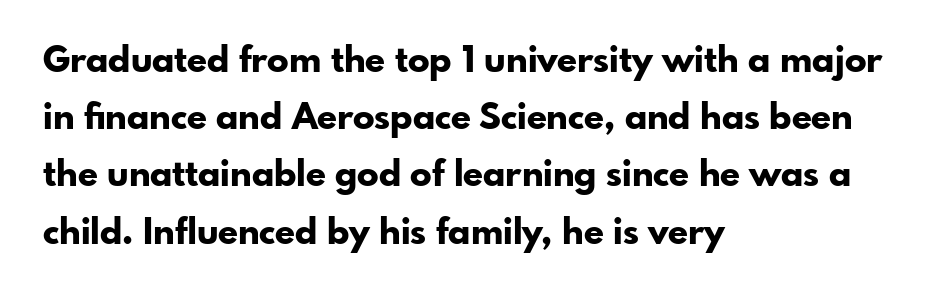
Q: Is the text bold? A: Yes.
Q: Is the text italic (slanted)? A: No, it is upright.
Q: Is the typeface a serif or a sans-serif typeface? A: Sans-serif.
Q: Is the text underlined? A: No.
Q: How is the paragraph aligned? A: Left-aligned.
Q: Is the spacing between letters normal or unusually wide? A: Normal.
Q: Is the spacing between lines tight, normal or loose? A: Normal.
Q: Width (condensed, normal, or wide)? A: Normal.
Q: Stroke contrast? A: Low.
Q: x-height? A: Small.
Q: Monospaced? A: No.
